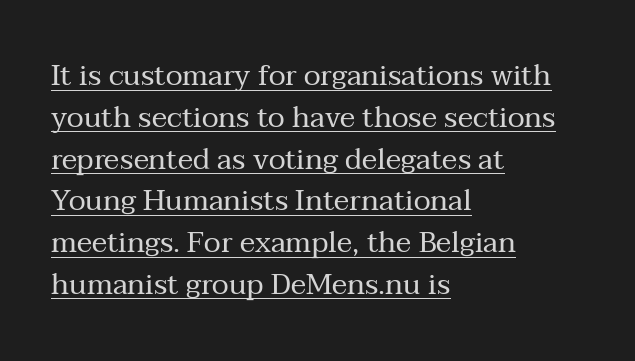
The line texture is even and compact thanks to regular tracking. Looks like someone drew a line under every word here. These lines are rendered in a variable-pitch font. Old-style or modern, the face here clearly has serifs. Caption: multi-line text, flush left, ragged right.
